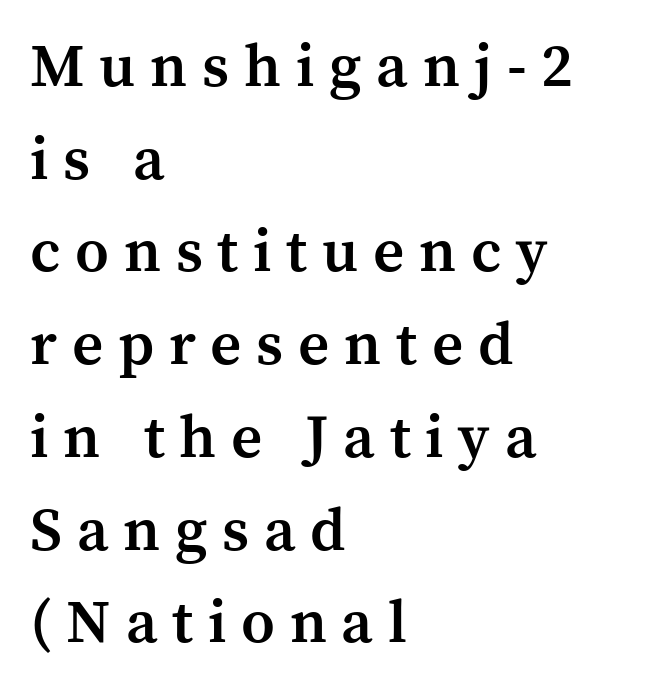
Q: Is the text bold? A: Semi-bold.
Q: Is the text italic (slanted)? A: No, it is upright.
Q: Is the typeface a serif or a sans-serif typeface? A: Serif.
Q: Is the text underlined? A: No.
Q: How is the paragraph aligned? A: Left-aligned.
Q: Is the spacing between letters normal or unusually wide? A: Unusually wide.
Q: Is the spacing between lines tight, normal or loose? A: Normal.
Q: Width (condensed, normal, or wide)? A: Normal.
Q: Stroke contrast? A: Medium.
Q: x-height? A: Medium.
Q: Monospaced? A: No.
